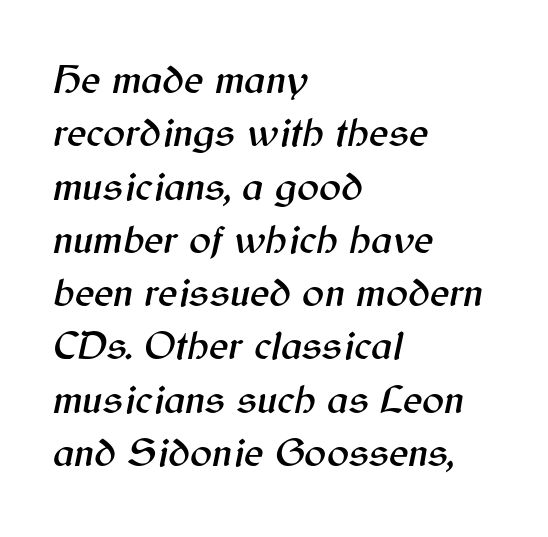
The horizontal fit of the characters is conventional and even. Leading matches the norm, producing a regular column. Think of a printed novel: that variable character pitch is what you see here. Looking at the ascenders, they clearly lean. Quick note: underline off. A classic flush-left, rag-right setting is used for this passage.
